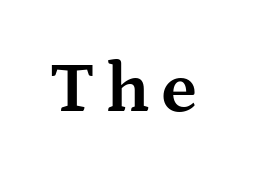
The image shows 72 px bold, wide serif type, upright; set not underlined; medium stroke contrast and a medium x-height.
